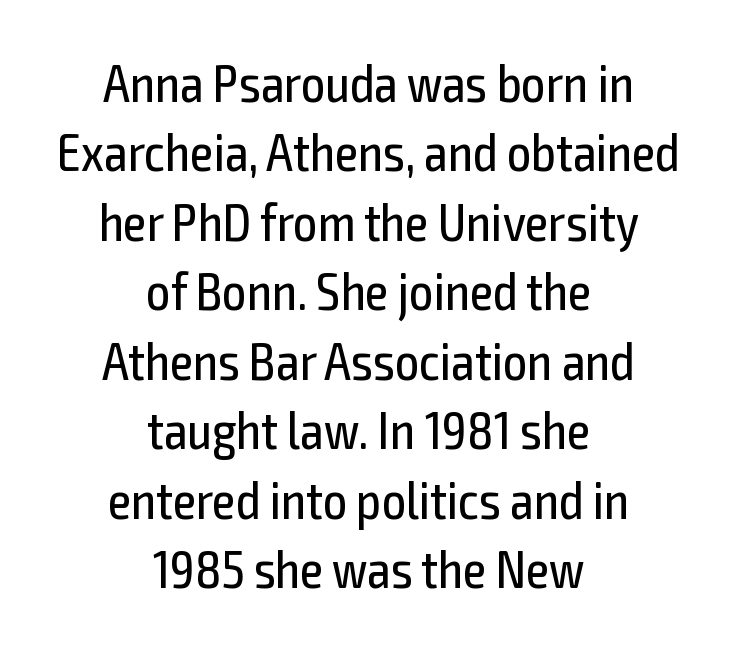
Q: Is the text bold? A: No.
Q: Is the text italic (slanted)? A: No, it is upright.
Q: Is the typeface a serif or a sans-serif typeface? A: Sans-serif.
Q: Is the text underlined? A: No.
Q: How is the paragraph aligned? A: Centered.
Q: Is the spacing between letters normal or unusually wide? A: Normal.
Q: Is the spacing between lines tight, normal or loose? A: Normal.
Q: Width (condensed, normal, or wide)? A: Condensed.
Q: x-height? A: Medium.
Q: Monospaced? A: No.
